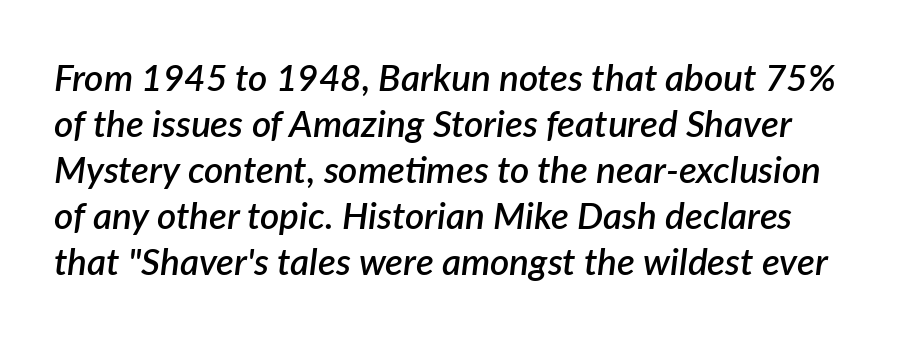
The image shows 37 px semibold type, italic (leaning right); set line spacing 1.24x, normal letter spacing, not underlined; low stroke contrast and a medium x-height.
